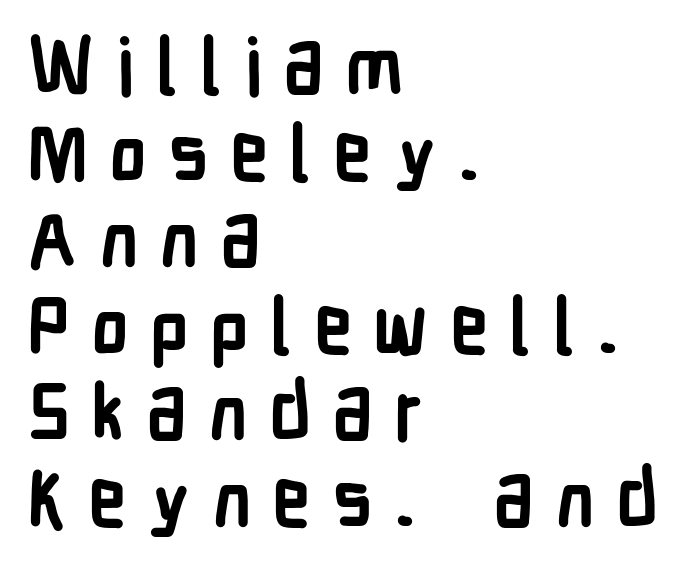
{"serif": "no", "italic": "no", "bold": "yes", "weight": "semibold", "width": "condensed", "stroke_contrast": "low", "x_height": "medium", "monospaced": "no", "underline": "no", "align": "left", "line_spacing": "tight", "line_spacing_ratio": 1.11, "letter_spacing": "wide", "letter_spacing_em": 0.27, "glyph_px": 78}
